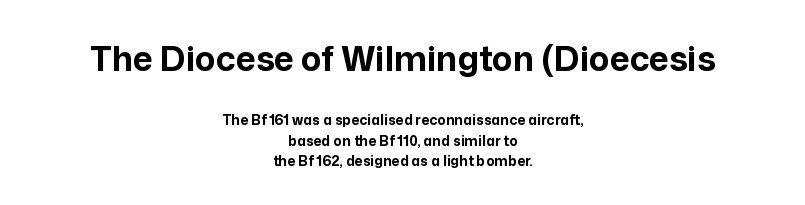
Letterform terminals end flat and unadorned throughout the passage. Descenders are the only things crossing below the line. If you squint, the top block still reads clearly — it's the larger of the two. Summary of weight: heavy, a full bold. The text block is weighted toward neither margin, spreading evenly from the middle. The horizontal fit of the characters is conventional and even.
